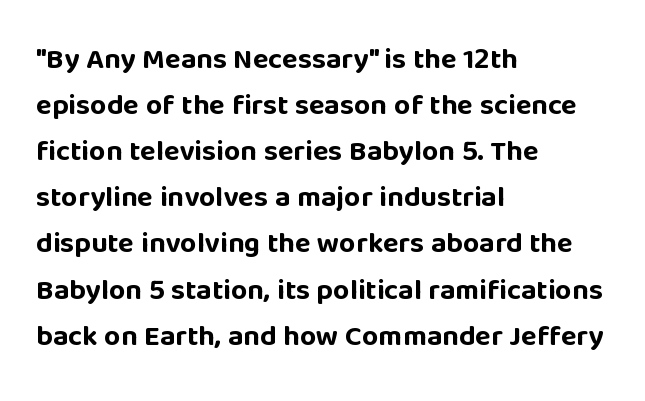
{"serif": "no", "italic": "no", "bold": "yes", "weight": "bold", "width": "normal", "stroke_contrast": "low", "x_height": "large", "monospaced": "no", "underline": "no", "align": "left", "line_spacing": "normal", "line_spacing_ratio": 1.59, "letter_spacing": "normal", "letter_spacing_em": 0.0, "glyph_px": 29}
